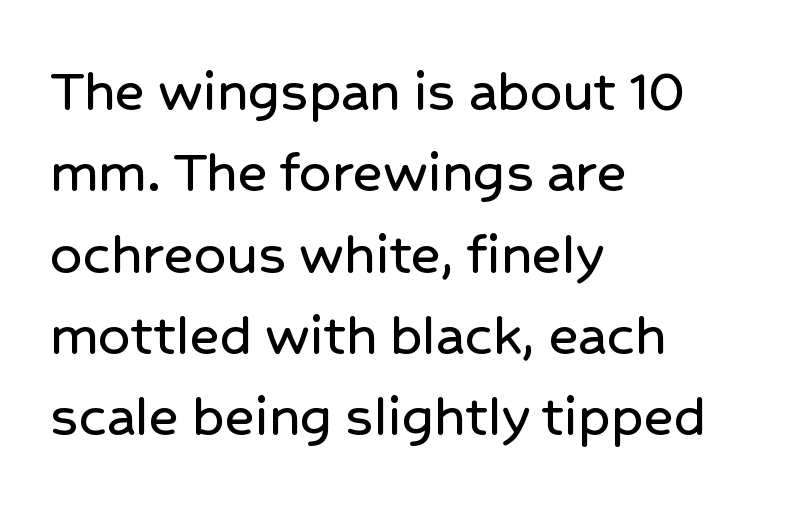
The image shows 63 px sans-serif type, upright; set left-aligned, normal line spacing (1.29x), normal letter spacing, not underlined; low stroke contrast and a medium x-height.
